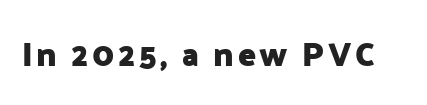
The image shows 33 px heavy sans-serif type, upright; set not underlined; low stroke contrast and a medium x-height.
